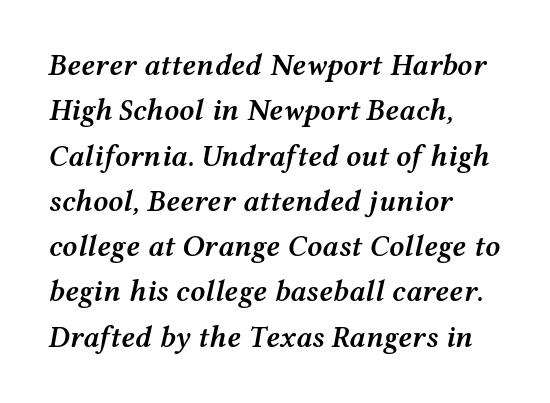
Q: Is the text bold? A: Semi-bold.
Q: Is the text italic (slanted)? A: Yes, it leans right by about 12 degrees.
Q: Is the text underlined? A: No.
Q: How is the paragraph aligned? A: Left-aligned.
Q: Is the spacing between letters normal or unusually wide? A: Normal.
Q: Is the spacing between lines tight, normal or loose? A: Normal.
Q: Width (condensed, normal, or wide)? A: Wide.
Q: Stroke contrast? A: Medium.
Q: x-height? A: Medium.
Q: Monospaced? A: No.
